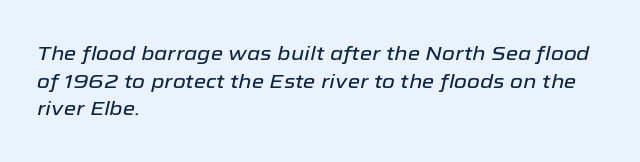
Reading down the block, your eye returns to a fixed left position each line. The tracking reads as untouched default to a designer's eye. The block of text has a typical density, with ordinary space between rows. The space directly below the letters is spotless.
